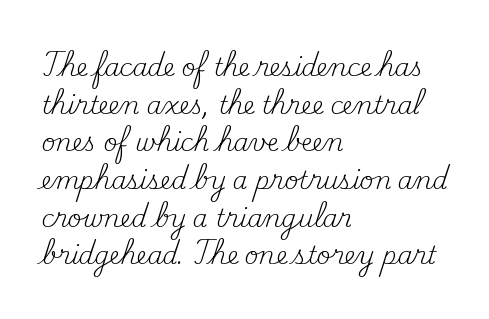
The image shows 24 px text type; set left-aligned, normal line spacing (1.57x), normal letter spacing, not underlined.
